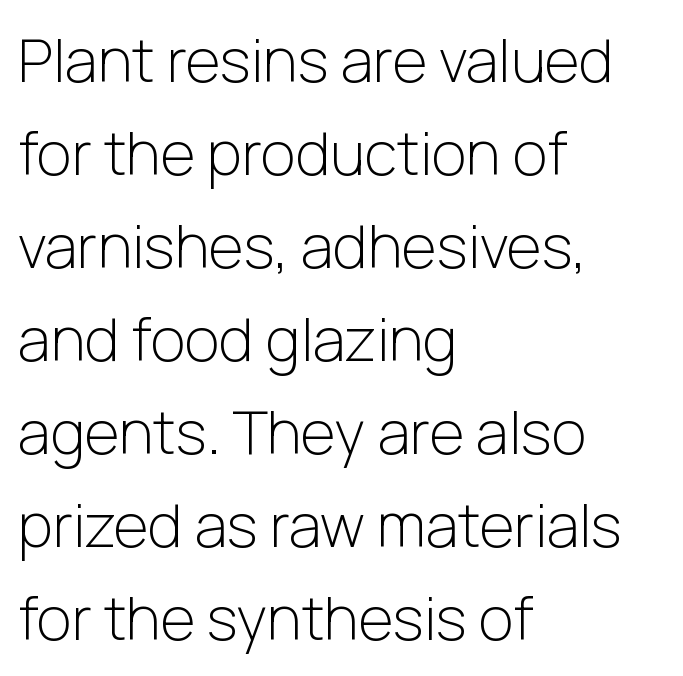
Q: Is the text bold? A: No.
Q: Is the text italic (slanted)? A: No, it is upright.
Q: Is the typeface a serif or a sans-serif typeface? A: Sans-serif.
Q: Is the text underlined? A: No.
Q: How is the paragraph aligned? A: Left-aligned.
Q: Is the spacing between letters normal or unusually wide? A: Normal.
Q: Is the spacing between lines tight, normal or loose? A: Normal.
Q: Width (condensed, normal, or wide)? A: Normal.
Q: Stroke contrast? A: Low.
Q: x-height? A: Medium.
Q: Monospaced? A: No.
